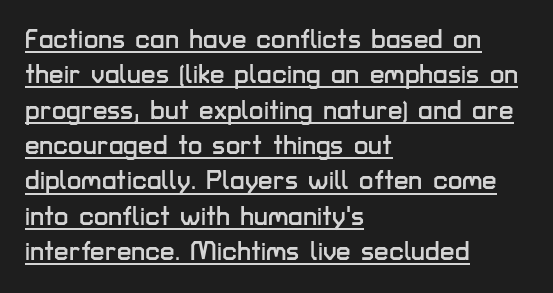
Q: Is the text italic (slanted)? A: No, it is upright.
Q: Is the text underlined? A: Yes.
Q: How is the paragraph aligned? A: Left-aligned.
Q: Is the spacing between letters normal or unusually wide? A: Normal.
Q: Is the spacing between lines tight, normal or loose? A: Normal.
